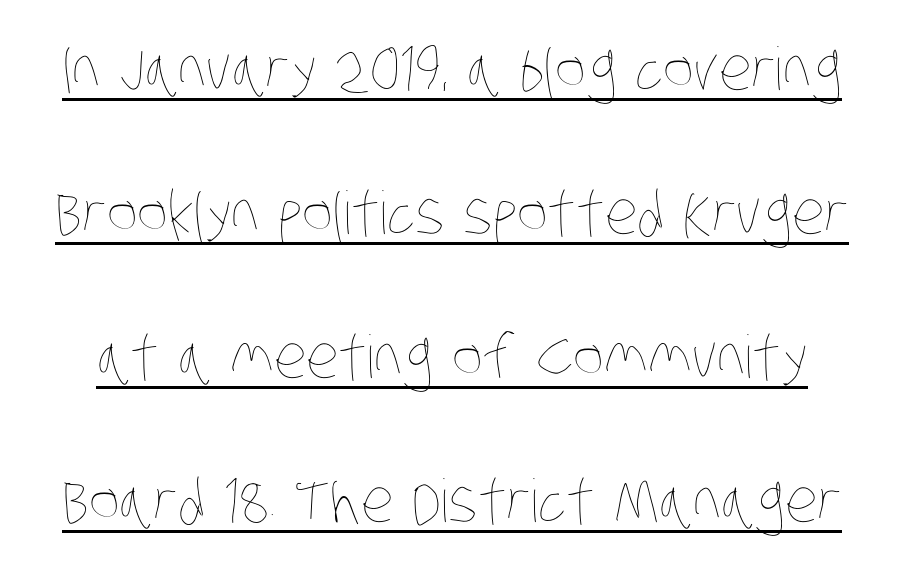
Q: Is the text bold? A: No.
Q: Is the text underlined? A: Yes.
Q: Is the spacing between letters normal or unusually wide? A: Normal.
Q: Is the spacing between lines tight, normal or loose? A: Loose.
Q: Width (condensed, normal, or wide)? A: Condensed.
Q: Stroke contrast? A: Low.
Q: x-height? A: Large.
Q: Monospaced? A: No.
